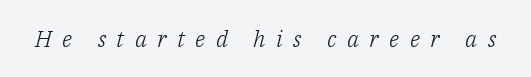
The image shows 23 px text type, italic (leaning right); set unusually wide letter spacing (+0.45 em), not underlined.
